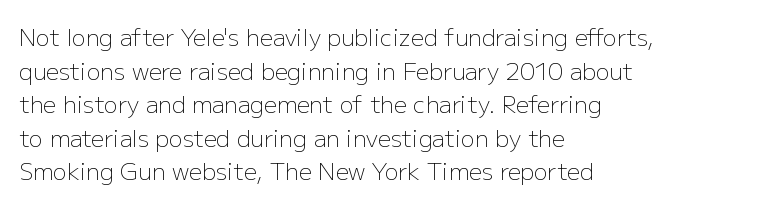
What stands out about the letter spacing? Nothing — it is the standard amount. Type without underlining. You can tell it's not italic because the verticals are truly vertical. Is there much room between lines? A standard amount, neither cramped nor airy.
